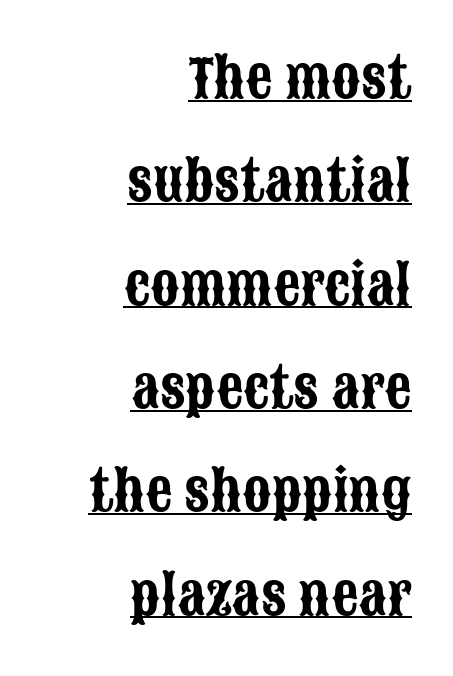
Each letter keeps its own natural width here, so spacing adapts to shape. No extra tracking has been applied to these lines. The paragraph has a hard right edge and a soft left edge. The block of text is sparse from top to bottom, with ample space between rows.
